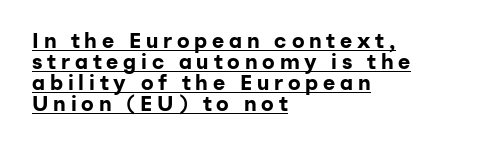
Q: Is the text bold? A: Yes.
Q: Is the text italic (slanted)? A: No, it is upright.
Q: Is the text underlined? A: Yes.
Q: How is the paragraph aligned? A: Left-aligned.
Q: Is the spacing between letters normal or unusually wide? A: Unusually wide.
Q: Is the spacing between lines tight, normal or loose? A: Tight.
